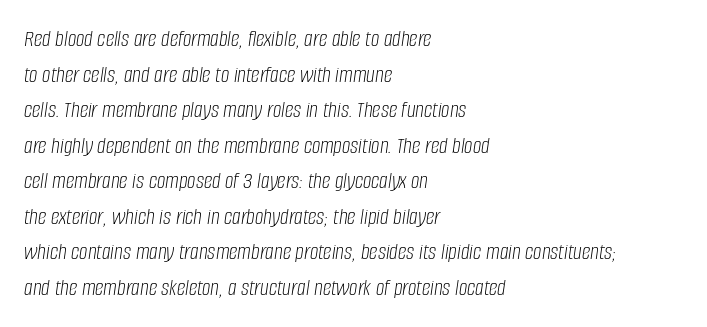
Q: Is the text bold? A: No.
Q: Is the text italic (slanted)? A: Yes, it leans right by about 8 degrees.
Q: Is the text underlined? A: No.
Q: How is the paragraph aligned? A: Left-aligned.
Q: Is the spacing between letters normal or unusually wide? A: Normal.
Q: Is the spacing between lines tight, normal or loose? A: Normal.
